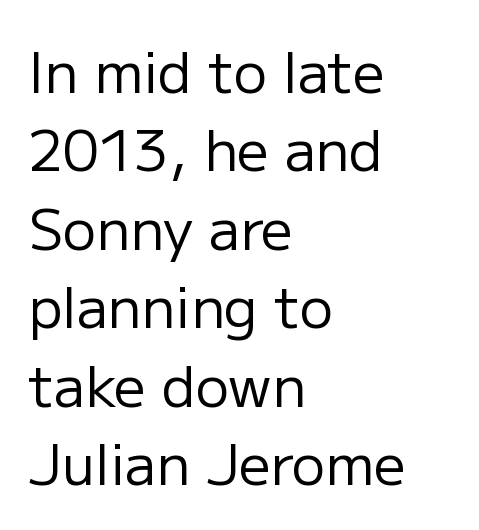
Q: Is the text bold? A: No.
Q: Is the text italic (slanted)? A: No, it is upright.
Q: Is the typeface a serif or a sans-serif typeface? A: Sans-serif.
Q: Is the text underlined? A: No.
Q: How is the paragraph aligned? A: Left-aligned.
Q: Is the spacing between letters normal or unusually wide? A: Normal.
Q: Is the spacing between lines tight, normal or loose? A: Normal.
Q: Width (condensed, normal, or wide)? A: Normal.
Q: Stroke contrast? A: Low.
Q: x-height? A: Medium.
Q: Monospaced? A: No.
